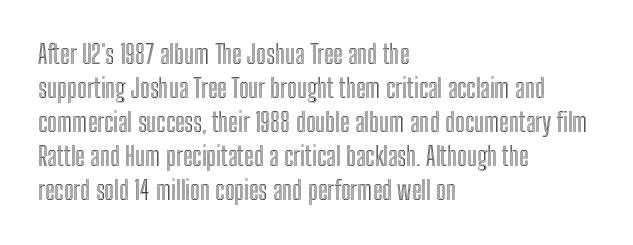
The image shows 26 px text type, upright; set left-aligned, normal line spacing (1.31x), normal letter spacing, not underlined.
